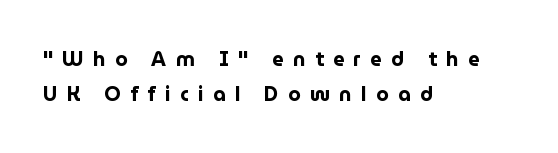
{"italic": "no", "bold": "yes", "underline": "no", "align": "left", "line_spacing_ratio": 1.74, "letter_spacing": "wide", "letter_spacing_em": 0.47, "glyph_px": 20}
